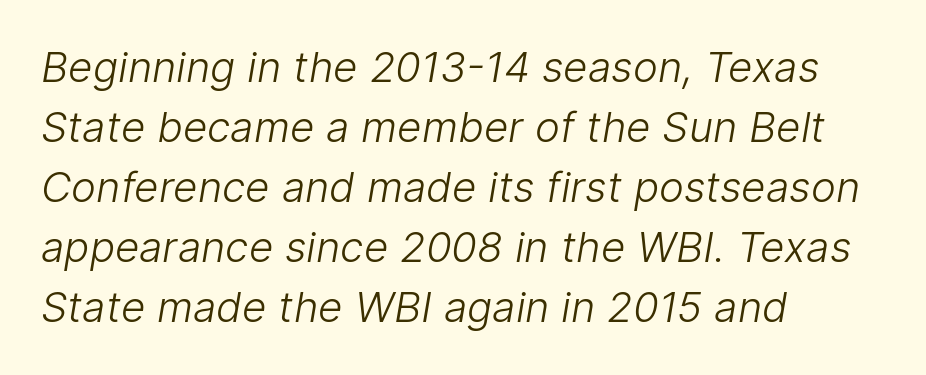
The image shows 42 px light sans-serif type; set left-aligned, normal line spacing (1.43x), normal letter spacing, not underlined; low stroke contrast and a medium x-height.
